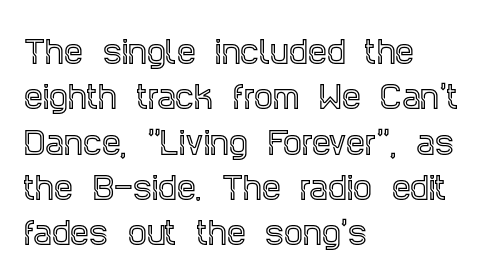
Q: Is the text italic (slanted)? A: No, it is upright.
Q: Is the typeface a serif or a sans-serif typeface? A: Serif.
Q: Is the text underlined? A: No.
Q: How is the paragraph aligned? A: Left-aligned.
Q: Is the spacing between letters normal or unusually wide? A: Normal.
Q: Is the spacing between lines tight, normal or loose? A: Normal.
Q: Width (condensed, normal, or wide)? A: Condensed.
Q: x-height? A: Large.
Q: Monospaced? A: No.
